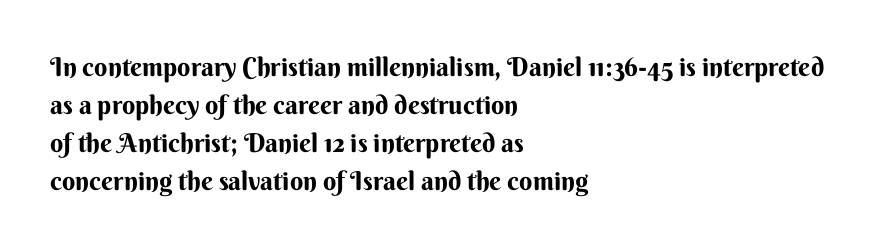
{"italic": "no", "underline": "no", "align": "left", "line_spacing": "normal", "line_spacing_ratio": 1.46, "letter_spacing": "normal", "letter_spacing_em": 0.0, "glyph_px": 26}
